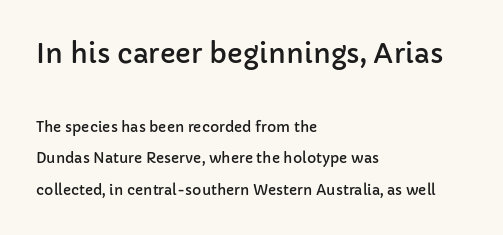
{"italic": "no", "underline": "no", "align": "left", "line_spacing": "loose", "line_spacing_ratio": 2.24, "letter_spacing": "normal", "letter_spacing_em": 0.0, "larger_block": "first", "size_ratio": 1.93, "glyph_px": 27}
